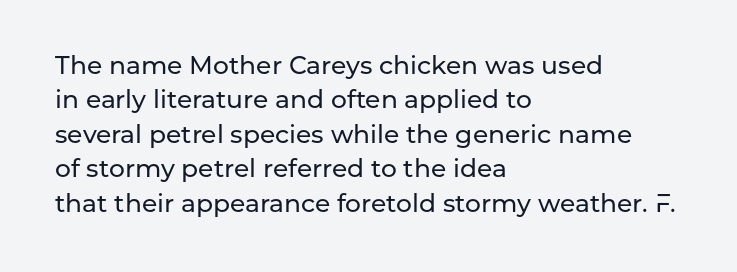
Q: Is the text italic (slanted)? A: No, it is upright.
Q: Is the text underlined? A: No.
Q: How is the paragraph aligned? A: Left-aligned.
Q: Is the spacing between letters normal or unusually wide? A: Normal.
Q: Is the spacing between lines tight, normal or loose? A: Normal.
